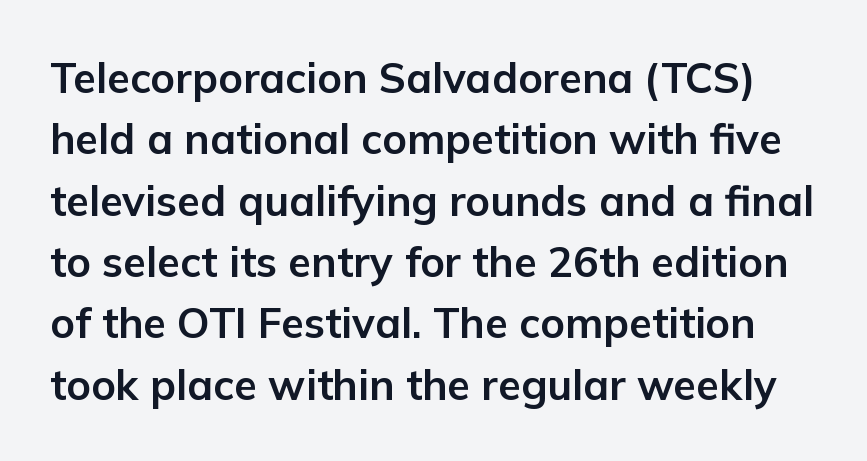
Q: Is the text bold? A: Yes.
Q: Is the text italic (slanted)? A: No, it is upright.
Q: Is the typeface a serif or a sans-serif typeface? A: Sans-serif.
Q: Is the text underlined? A: No.
Q: Is the spacing between letters normal or unusually wide? A: Normal.
Q: Is the spacing between lines tight, normal or loose? A: Normal.
Q: Width (condensed, normal, or wide)? A: Normal.
Q: Stroke contrast? A: Low.
Q: x-height? A: Medium.
Q: Monospaced? A: No.
